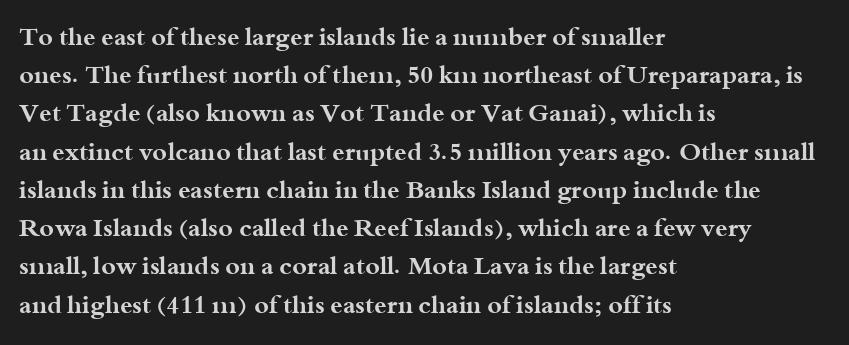
{"italic": "no", "bold": "yes", "underline": "no", "align": "left", "line_spacing": "normal", "line_spacing_ratio": 1.53, "letter_spacing": "normal", "letter_spacing_em": 0.0, "glyph_px": 25}
